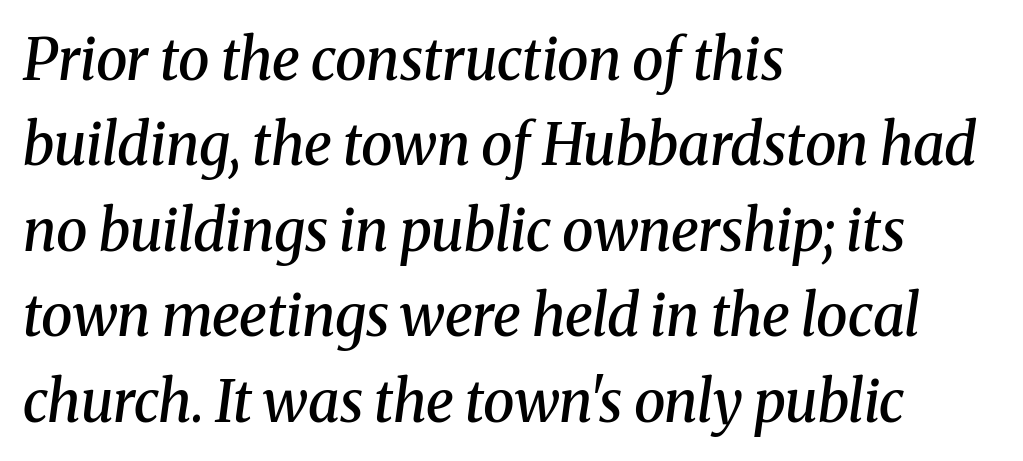
It's the slanting kind of type. A fair bit of extra ink — the face is semibold, not bold. The type is set solid horizontally, with unmodified tracking. You can tell from the footed stems that serif type was used.
